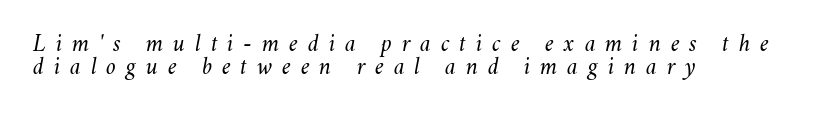
Which margin do the lines hug? The left one — the right edge is uneven. A typesetter would mark this as italic. Letters have the restrained weight of plain body copy at most. Does extra space separate the letters? Yes, quite a lot of it.
